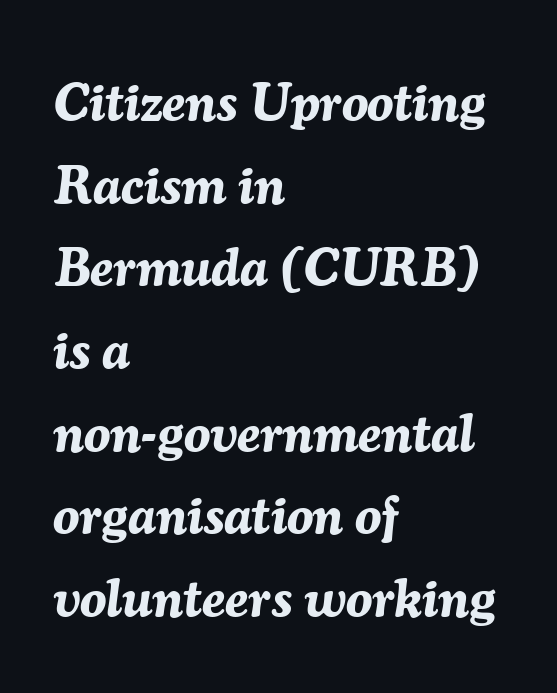
Proportional: the letters do not fall into vertical columns. Compared with ordinary roman type, these characters are visibly tilted. The space between consecutive lines is moderate. Each line starts at the same left margin while the right side varies. Clear beneath every line of the passage. Thick stems and heavy bowls — unmistakably bold.
